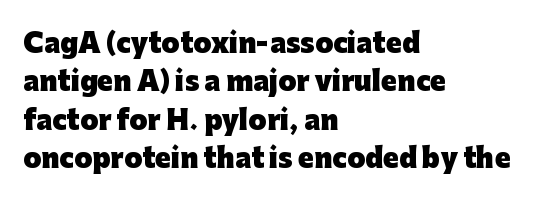
A typesetter would mark this as roman, not italic. Rule under the text: the space is simply empty. Layout note: lines flush left. The designer left line spacing at the default. What weight is shown? A full bold with thick strokes. This sample uses plain, unmodified letter spacing.
